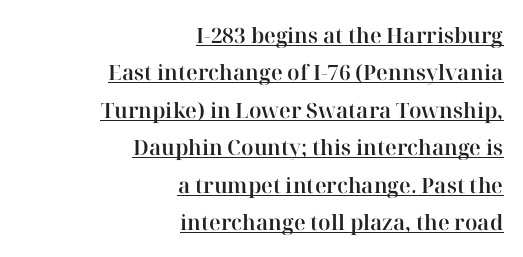
Q: Is the text italic (slanted)? A: No, it is upright.
Q: Is the text underlined? A: Yes.
Q: How is the paragraph aligned? A: Right-aligned.
Q: Is the spacing between letters normal or unusually wide? A: Normal.
